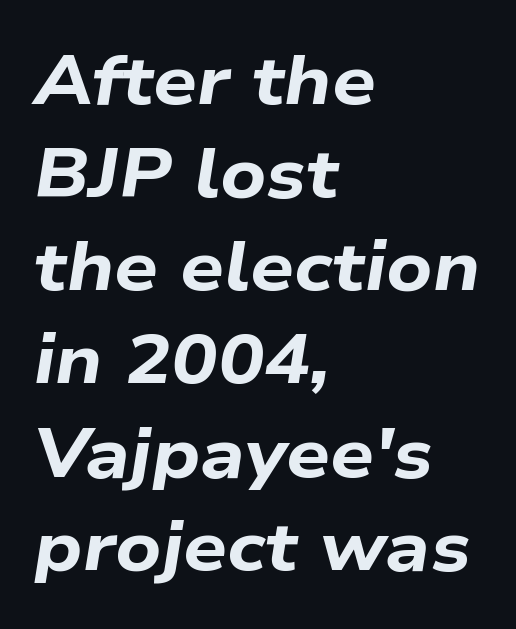
Descenders are the only things crossing below the line. Summary of vertical rhythm: regular, with standard interline spacing. Italic: yes, the glyphs are oblique. The passage is arranged the way most books set body copy — flush left. This sample uses plain, unmodified letter spacing. Character widths vary here, with narrow letters taking less room than wide ones.
